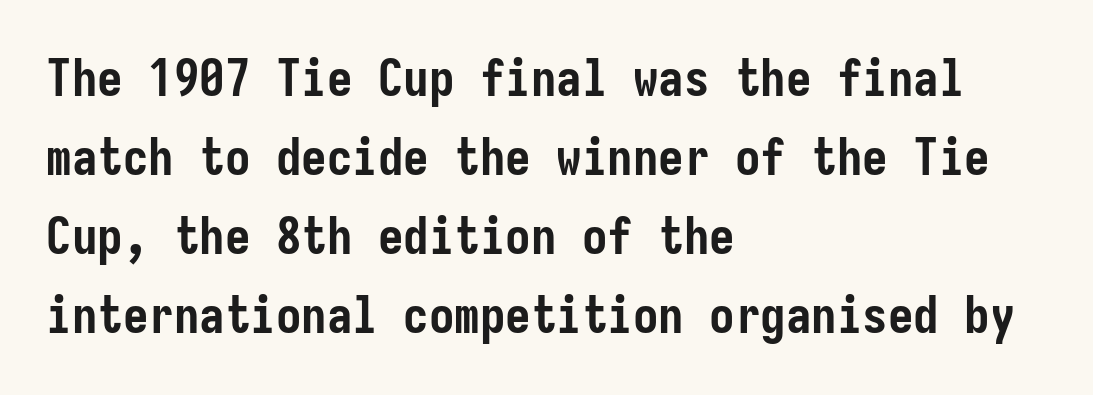
Caption: multi-line text, flush left, ragged right. This block has exactly the height ordinary leading produces. The letters stand straight up with perfectly vertical stems. You can tell from the bare stems that sans-serif type was used.
